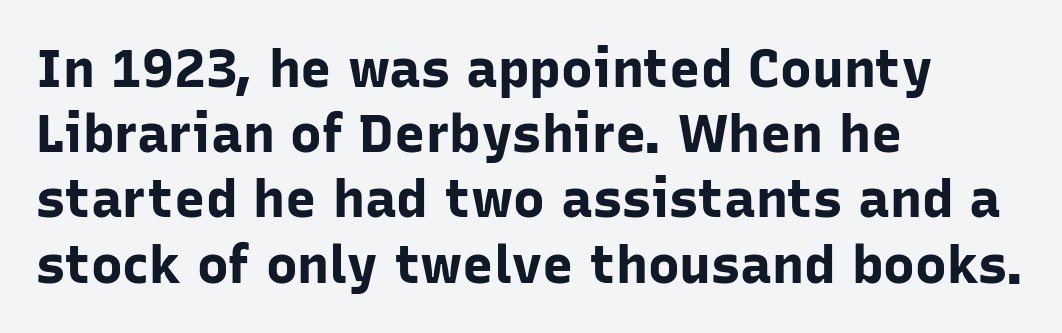
This is roman type, the default non-slanted kind. You can tell from the bare stems that sans-serif type was used. Short and long lines alike share a common starting point at left. Here the glyphs are tracked normally, forming tight word shapes.
